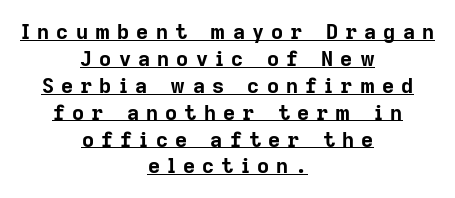
The image shows 21 px bold type, upright; set centered, normal line spacing (1.28x), unusually wide letter spacing (+0.34 em), underlined.
